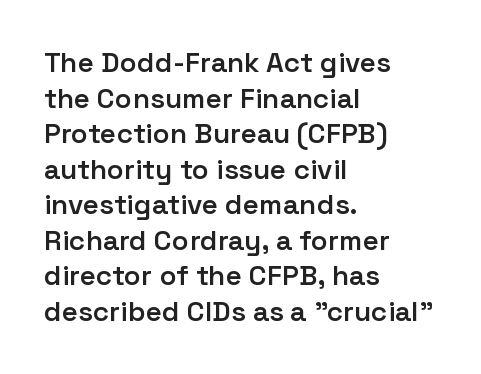
This is sans-serif lettering, the kind often seen on screens and signage. Descenders are the only things crossing below the line. The rag falls on the right side of this text block. Letter spacing: default. Leading matches the norm, producing a regular column.
